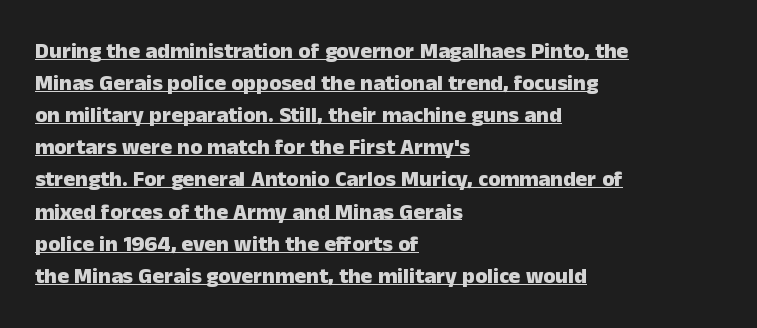
Q: Is the text bold? A: Yes.
Q: Is the text italic (slanted)? A: No, it is upright.
Q: Is the text underlined? A: Yes.
Q: How is the paragraph aligned? A: Left-aligned.
Q: Is the spacing between letters normal or unusually wide? A: Normal.
Q: Is the spacing between lines tight, normal or loose? A: Normal.
